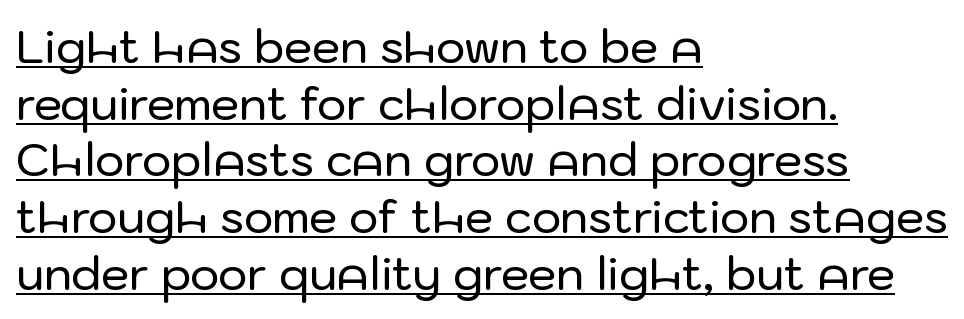
{"serif": "no", "italic": "no", "width": "normal", "stroke_contrast": "low", "x_height": "medium", "monospaced": "no", "underline": "yes", "align": "left", "line_spacing": "normal", "line_spacing_ratio": 1.26, "letter_spacing": "normal", "letter_spacing_em": 0.0, "glyph_px": 45}
